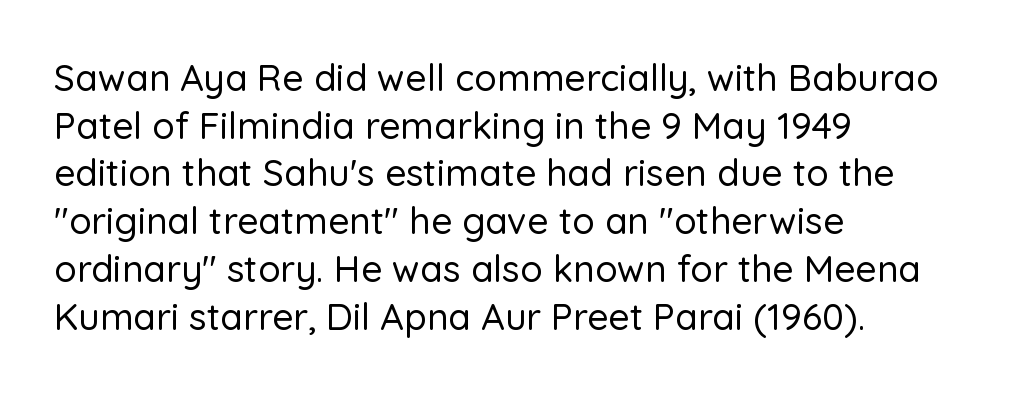
{"serif": "no", "italic": "no", "width": "normal", "stroke_contrast": "low", "x_height": "medium", "monospaced": "no", "underline": "no", "align": "left", "line_spacing": "normal", "line_spacing_ratio": 1.29, "letter_spacing": "normal", "letter_spacing_em": 0.0, "glyph_px": 37}
